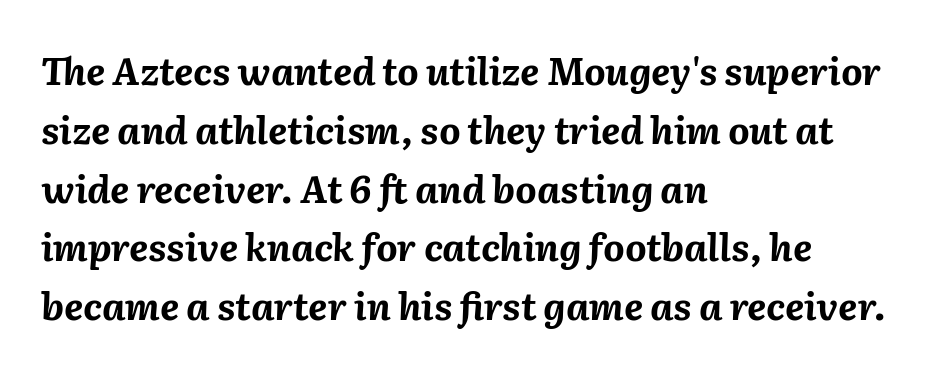
Q: Is the text bold? A: Yes.
Q: Is the text italic (slanted)? A: Yes, it leans right by about 2 degrees.
Q: Is the text underlined? A: No.
Q: How is the paragraph aligned? A: Left-aligned.
Q: Is the spacing between letters normal or unusually wide? A: Normal.
Q: Is the spacing between lines tight, normal or loose? A: Normal.
Q: Width (condensed, normal, or wide)? A: Normal.
Q: Stroke contrast? A: Medium.
Q: x-height? A: Medium.
Q: Monospaced? A: No.
